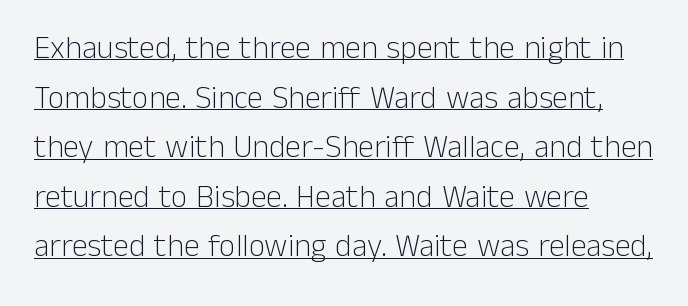
Q: Is the text bold? A: No.
Q: Is the text italic (slanted)? A: No, it is upright.
Q: Is the typeface a serif or a sans-serif typeface? A: Sans-serif.
Q: Is the text underlined? A: Yes.
Q: How is the paragraph aligned? A: Left-aligned.
Q: Is the spacing between letters normal or unusually wide? A: Normal.
Q: Is the spacing between lines tight, normal or loose? A: Normal.
Q: Width (condensed, normal, or wide)? A: Normal.
Q: Stroke contrast? A: Low.
Q: x-height? A: Medium.
Q: Monospaced? A: No.
